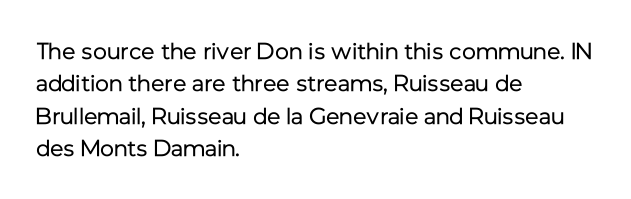
Q: Is the text bold? A: No.
Q: Is the text italic (slanted)? A: No, it is upright.
Q: Is the text underlined? A: No.
Q: How is the paragraph aligned? A: Left-aligned.
Q: Is the spacing between letters normal or unusually wide? A: Normal.
Q: Is the spacing between lines tight, normal or loose? A: Normal.
